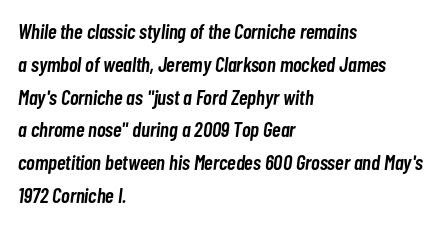
{"italic": "yes", "lean": "right", "slant_degrees": 7, "bold": "semi", "underline": "no", "align": "left", "line_spacing": "normal", "line_spacing_ratio": 1.56, "letter_spacing": "normal", "letter_spacing_em": 0.0, "glyph_px": 21}
